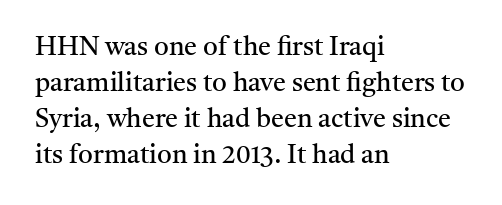
The image shows 26 px text type, upright; set left-aligned, normal line spacing (1.38x), normal letter spacing, not underlined.
